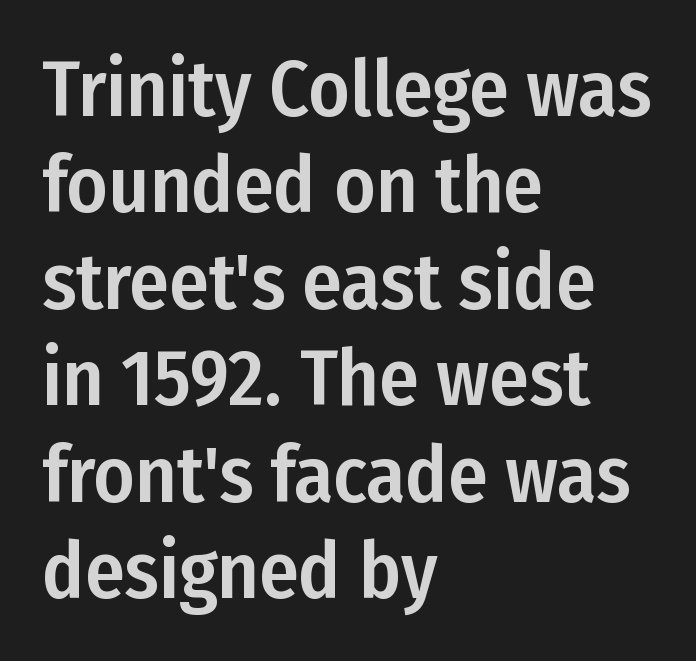
{"serif": "no", "italic": "no", "width": "condensed", "stroke_contrast": "low", "x_height": "medium", "monospaced": "no", "underline": "no", "align": "left", "line_spacing_ratio": 1.22, "letter_spacing": "normal", "letter_spacing_em": 0.0, "glyph_px": 79}
